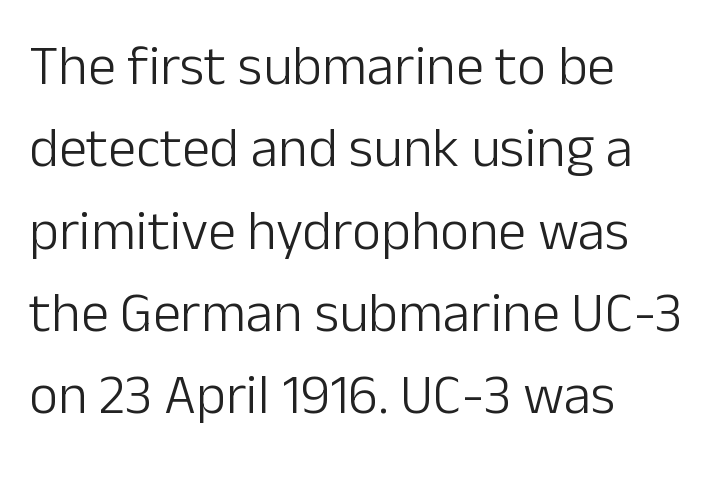
Is the stroke heavy? The answer is a plain regular-or-lighter. A clean baseline with only descenders dipping below it. Spacing verdict: proportional, widths tailored to each character. Type style note: lacks serifs.
